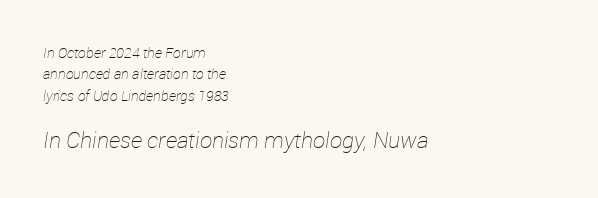
Bold? No — there's no thickening of the strokes. Observe the lean: these are italic letterforms. Leading: standard. Larger block? The one below; the one above is distinctly smaller. Where is the straight margin? On the left.
